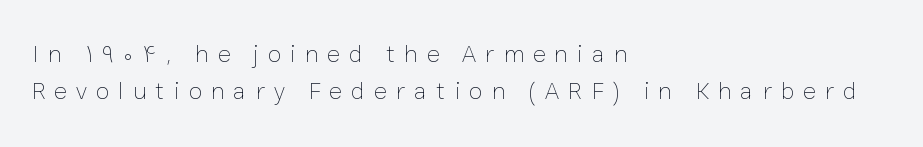
The image shows 25 px text type, upright; set left-aligned, normal line spacing (1.5x), unusually wide letter spacing (+0.36 em), not underlined.
